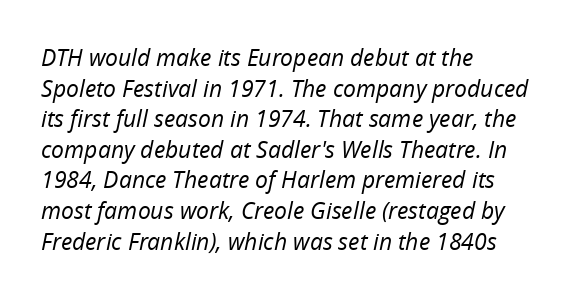
{"italic": "yes", "lean": "right", "slant_degrees": 12, "bold": "no", "underline": "no", "align": "left", "line_spacing": "normal", "line_spacing_ratio": 1.33, "letter_spacing": "normal", "letter_spacing_em": 0.0, "glyph_px": 23}
